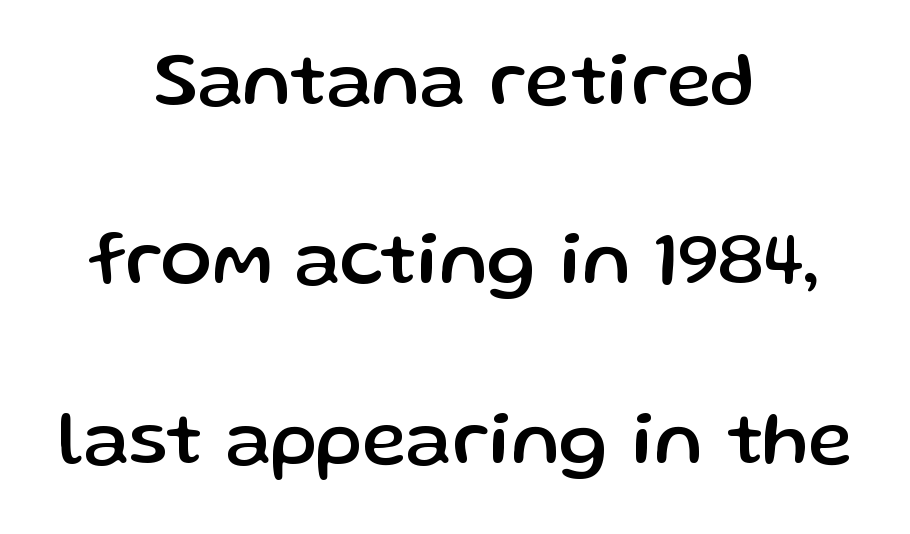
A typesetter would call this zero additional tracking. Descenders are the only things crossing below the line. The leading is generous, giving the passage an open texture. The specimen reads as upright at a glance. Check where the strokes stop: nothing finishes them off — pure sans. This sample has the flowing, uneven cadence of proportional lettering.
